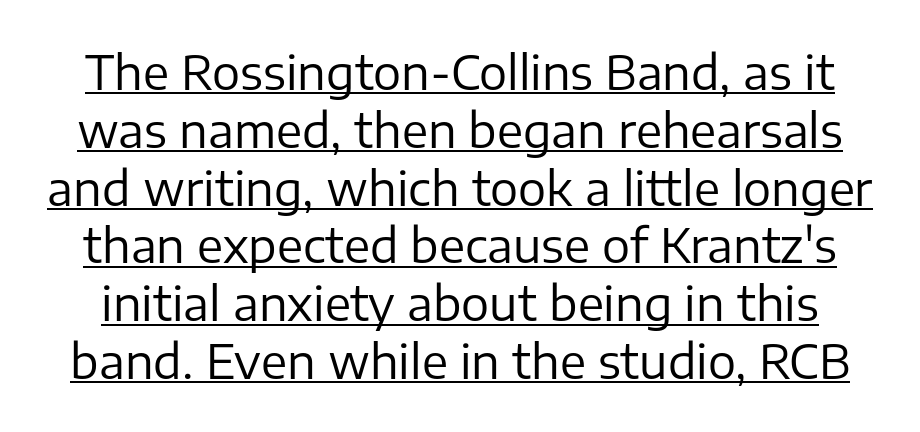
{"serif": "no", "italic": "no", "bold": "no", "weight": "regular", "width": "normal", "stroke_contrast": "low", "x_height": "medium", "monospaced": "no", "underline": "yes", "line_spacing_ratio": 1.23, "letter_spacing": "normal", "letter_spacing_em": 0.0, "glyph_px": 47}
